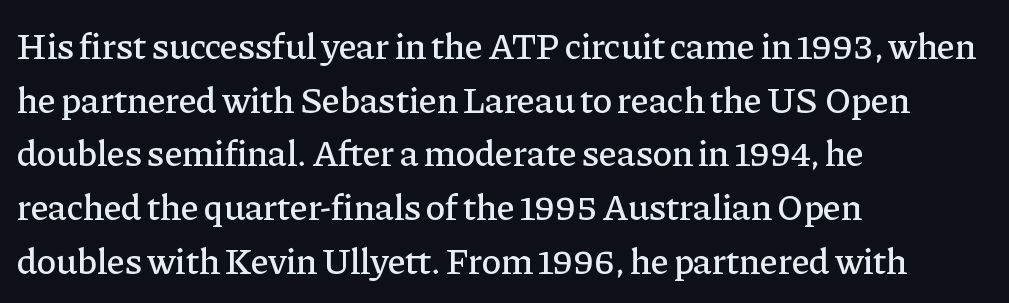
The ragged edge is on the right, which tells us the setting is flush left. Decoration check: the copy has no underline. Is there any slant? The stems are plumb. This block has exactly the height ordinary leading produces. Spacing verdict: proportional, widths tailored to each character.
